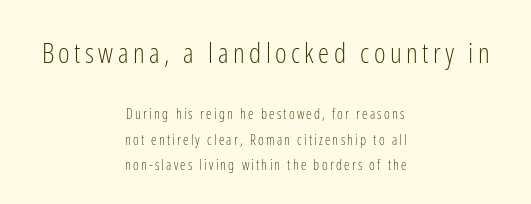
{"serif": "no", "italic": "no", "bold": "no", "weight": "light", "width": "condensed", "stroke_contrast": "low", "x_height": "medium", "monospaced": "no", "underline": "no", "align": "center", "line_spacing_ratio": 1.82, "larger_block": "first", "size_ratio": 2.0, "glyph_px": 28}
